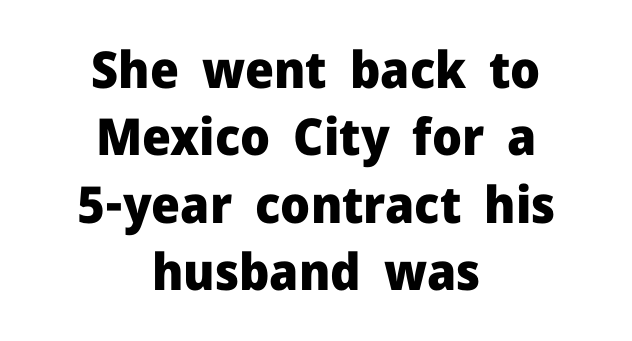
{"serif": "no", "italic": "no", "bold": "yes", "weight": "heavy", "width": "normal", "stroke_contrast": "low", "x_height": "medium", "monospaced": "no", "underline": "no", "align": "center", "line_spacing": "normal", "line_spacing_ratio": 1.32, "letter_spacing": "normal", "letter_spacing_em": 0.0, "glyph_px": 51}
